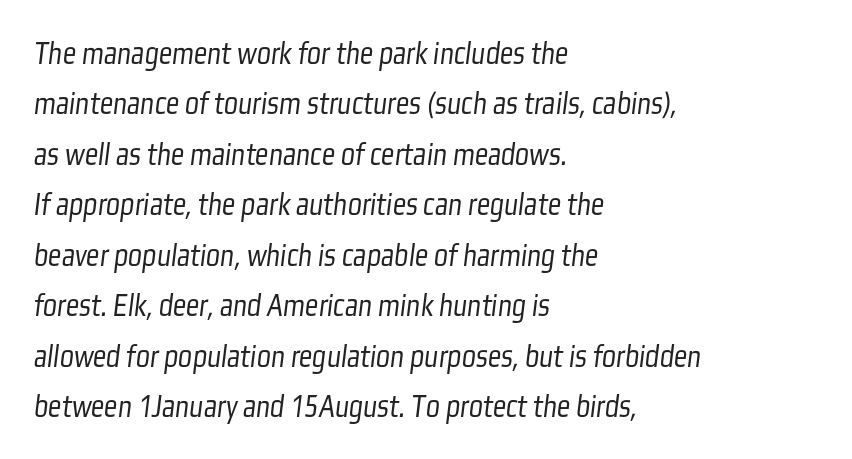
{"serif": "no", "bold": "no", "weight": "light", "width": "condensed", "stroke_contrast": "low", "x_height": "medium", "monospaced": "no", "underline": "no", "align": "left", "line_spacing": "normal", "line_spacing_ratio": 1.53, "letter_spacing": "normal", "letter_spacing_em": 0.0, "glyph_px": 33}
